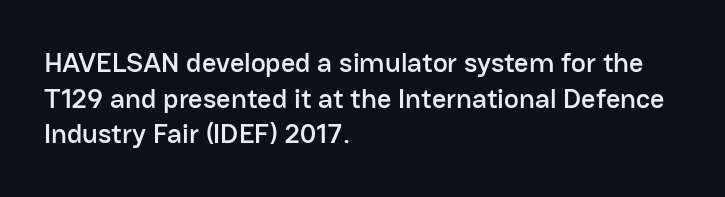
{"serif": "no", "italic": "no", "width": "normal", "stroke_contrast": "low", "x_height": "medium", "monospaced": "no", "underline": "no", "align": "left", "line_spacing": "normal", "line_spacing_ratio": 1.27, "letter_spacing": "normal", "letter_spacing_em": 0.0, "glyph_px": 28}
